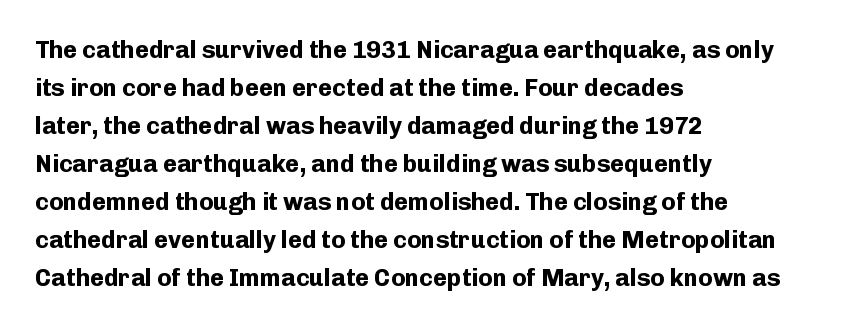
{"italic": "no", "bold": "yes", "underline": "no", "align": "left", "line_spacing": "normal", "line_spacing_ratio": 1.58, "letter_spacing": "normal", "letter_spacing_em": 0.0, "glyph_px": 24}
